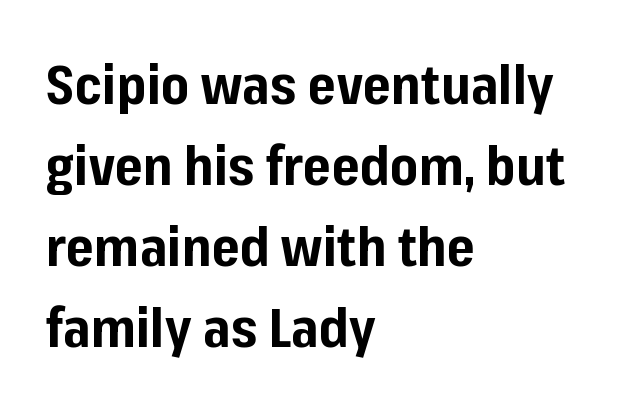
{"serif": "no", "italic": "no", "bold": "yes", "weight": "bold", "width": "normal", "stroke_contrast": "low", "x_height": "medium", "monospaced": "no", "underline": "no", "align": "left", "line_spacing": "normal", "line_spacing_ratio": 1.5, "letter_spacing": "normal", "letter_spacing_em": 0.0, "glyph_px": 54}
